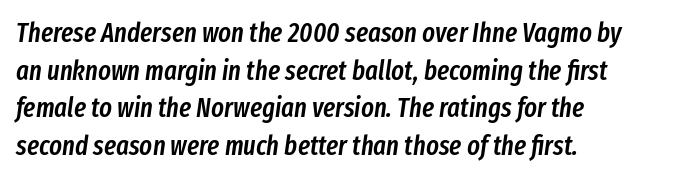
{"italic": "yes", "lean": "right", "slant_degrees": 8, "bold": "semi", "underline": "no", "align": "left", "line_spacing": "normal", "line_spacing_ratio": 1.39, "letter_spacing": "normal", "letter_spacing_em": 0.0, "glyph_px": 27}
